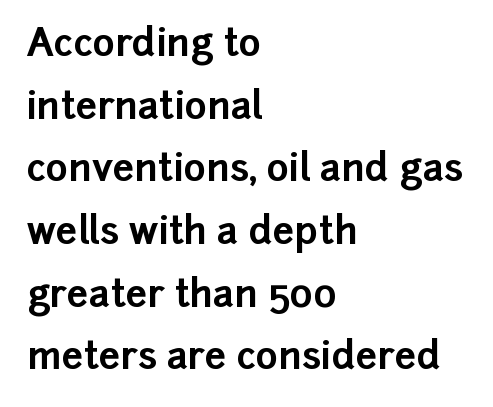
The image shows 38 px bold sans-serif type, upright; set left-aligned, normal line spacing (1.65x), normal letter spacing, not underlined; low stroke contrast and a medium x-height.
